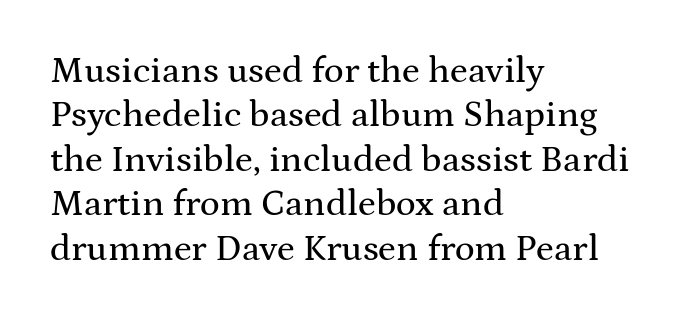
{"serif": "yes", "italic": "no", "width": "wide", "stroke_contrast": "medium", "x_height": "medium", "monospaced": "no", "underline": "no", "align": "left", "line_spacing_ratio": 1.2, "letter_spacing": "normal", "letter_spacing_em": 0.0, "glyph_px": 37}
